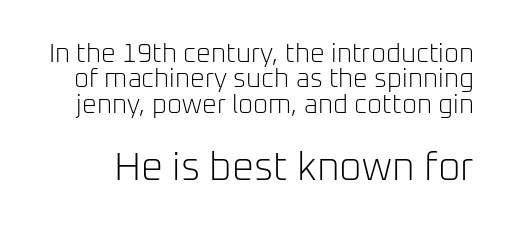
{"serif": "no", "italic": "no", "bold": "no", "weight": "light", "width": "normal", "stroke_contrast": "low", "x_height": "medium", "monospaced": "no", "underline": "no", "line_spacing": "tight", "line_spacing_ratio": 0.98, "letter_spacing": "normal", "letter_spacing_em": 0.0, "larger_block": "second", "size_ratio": 1.5, "glyph_px": 39}
